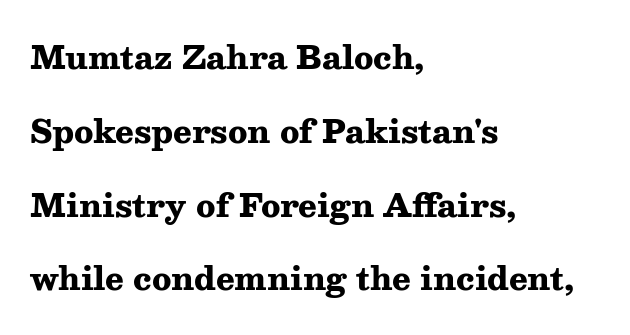
Q: Is the text bold? A: Yes.
Q: Is the text italic (slanted)? A: No, it is upright.
Q: Is the typeface a serif or a sans-serif typeface? A: Serif.
Q: Is the text underlined? A: No.
Q: How is the paragraph aligned? A: Left-aligned.
Q: Is the spacing between letters normal or unusually wide? A: Normal.
Q: Is the spacing between lines tight, normal or loose? A: Loose.
Q: Width (condensed, normal, or wide)? A: Wide.
Q: Stroke contrast? A: Medium.
Q: x-height? A: Medium.
Q: Monospaced? A: No.
